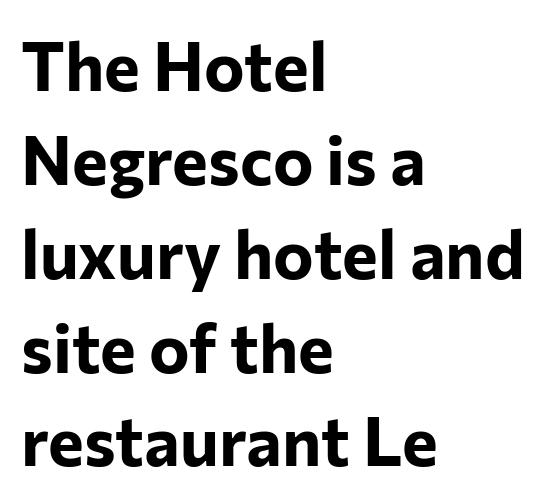
{"serif": "no", "italic": "no", "bold": "yes", "weight": "bold", "width": "normal", "stroke_contrast": "low", "x_height": "medium", "monospaced": "no", "underline": "no", "align": "left", "line_spacing": "normal", "line_spacing_ratio": 1.38, "letter_spacing": "normal", "letter_spacing_em": 0.0, "glyph_px": 68}
